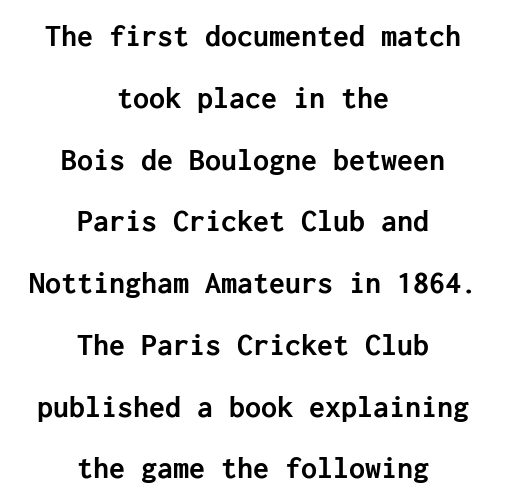
The image shows 32 px semibold sans-serif type, upright; set centered, loose line spacing (1.93x), normal letter spacing, not underlined; low stroke contrast and a medium x-height.
